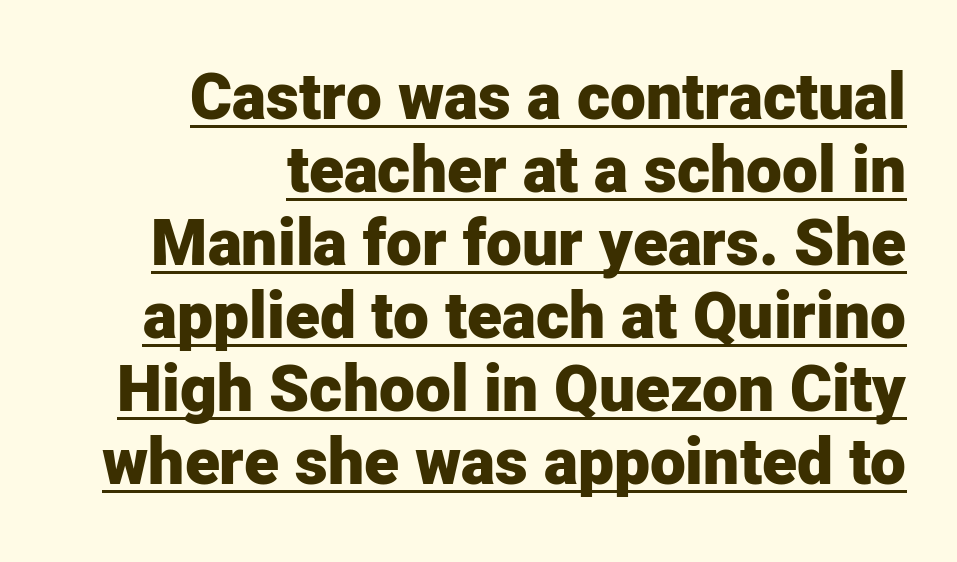
Q: Is the text bold? A: Yes.
Q: Is the text italic (slanted)? A: No, it is upright.
Q: Is the typeface a serif or a sans-serif typeface? A: Sans-serif.
Q: Is the text underlined? A: Yes.
Q: How is the paragraph aligned? A: Right-aligned.
Q: Is the spacing between letters normal or unusually wide? A: Normal.
Q: Is the spacing between lines tight, normal or loose? A: Tight.
Q: Width (condensed, normal, or wide)? A: Normal.
Q: Stroke contrast? A: Low.
Q: x-height? A: Medium.
Q: Monospaced? A: No.
